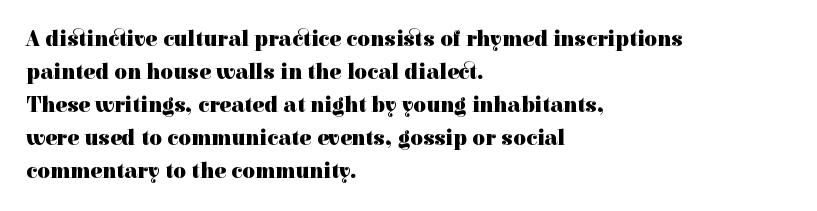
The image shows 22 px bold type, upright; set left-aligned, normal line spacing (1.5x), normal letter spacing, not underlined.
